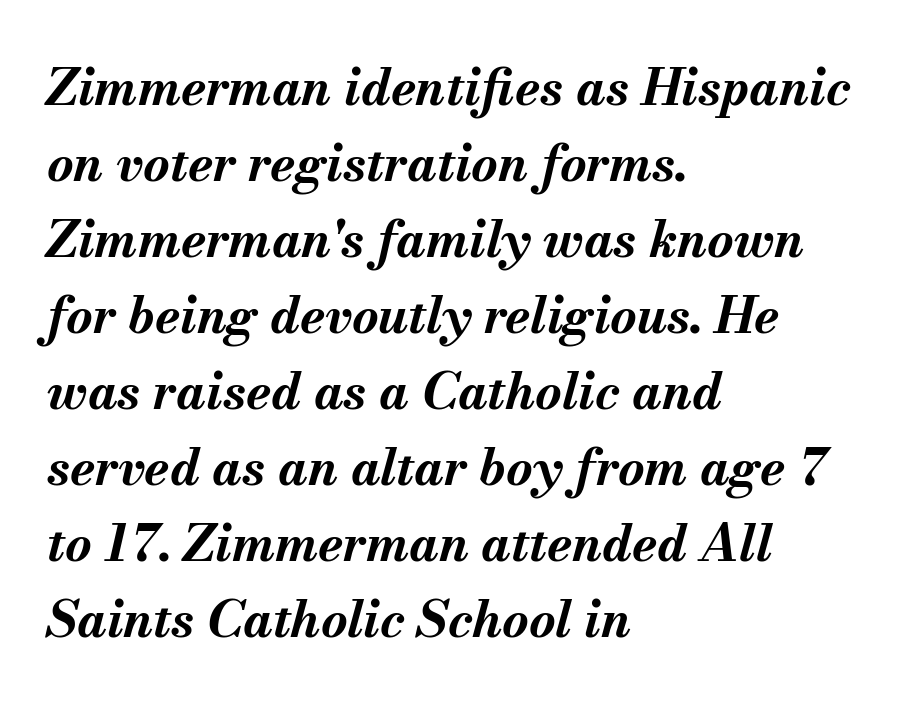
Q: Is the text bold? A: Yes.
Q: Is the text italic (slanted)? A: Yes, it leans right by about 13 degrees.
Q: Is the text underlined? A: No.
Q: How is the paragraph aligned? A: Left-aligned.
Q: Is the spacing between letters normal or unusually wide? A: Normal.
Q: Is the spacing between lines tight, normal or loose? A: Normal.
Q: Width (condensed, normal, or wide)? A: Normal.
Q: Stroke contrast? A: Medium.
Q: x-height? A: Small.
Q: Monospaced? A: No.
